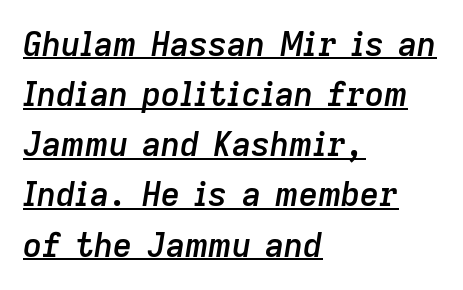
This sample is left-justified, so line endings fall wherever the words run out. The lines sit at an ordinary, default distance from one another. Glyph-to-glyph distance matches everyday printed text. The font's italic variant was chosen for this text.
